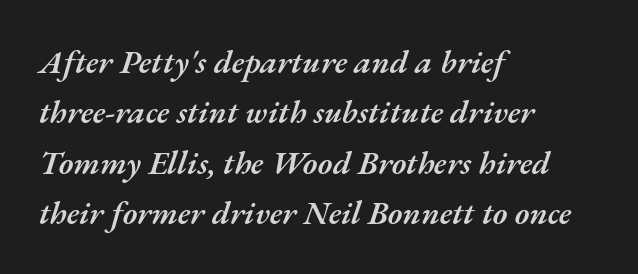
{"italic": "yes", "lean": "right", "slant_degrees": 17, "bold": "semi", "weight": "semibold", "width": "normal", "stroke_contrast": "medium", "x_height": "small", "monospaced": "no", "underline": "no", "align": "left", "line_spacing": "normal", "line_spacing_ratio": 1.53, "letter_spacing": "normal", "letter_spacing_em": 0.0, "glyph_px": 33}
